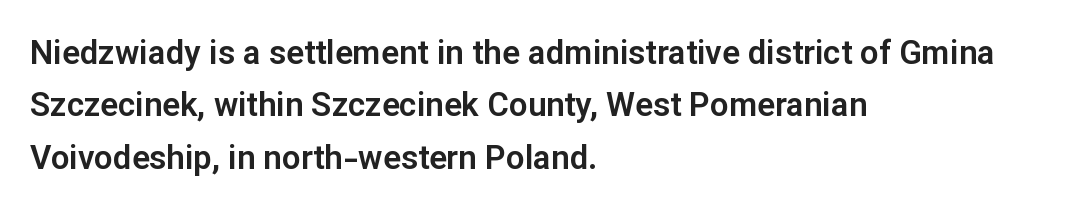
{"serif": "no", "italic": "no", "width": "normal", "stroke_contrast": "low", "x_height": "medium", "monospaced": "no", "underline": "no", "align": "left", "line_spacing": "normal", "line_spacing_ratio": 1.59, "letter_spacing": "normal", "letter_spacing_em": 0.0, "glyph_px": 33}
